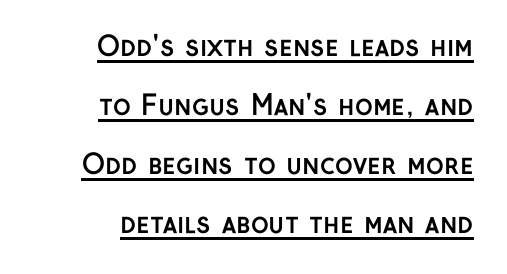
{"italic": "no", "bold": "yes", "underline": "yes", "line_spacing": "loose", "line_spacing_ratio": 2.19, "letter_spacing": "normal", "letter_spacing_em": 0.0, "glyph_px": 27}
